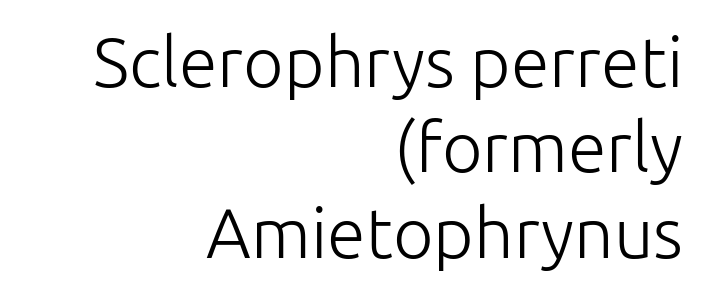
Q: Is the text bold? A: No.
Q: Is the text italic (slanted)? A: No, it is upright.
Q: Is the typeface a serif or a sans-serif typeface? A: Sans-serif.
Q: Is the text underlined? A: No.
Q: How is the paragraph aligned? A: Right-aligned.
Q: Is the spacing between letters normal or unusually wide? A: Normal.
Q: Width (condensed, normal, or wide)? A: Normal.
Q: Stroke contrast? A: Low.
Q: x-height? A: Medium.
Q: Monospaced? A: No.
